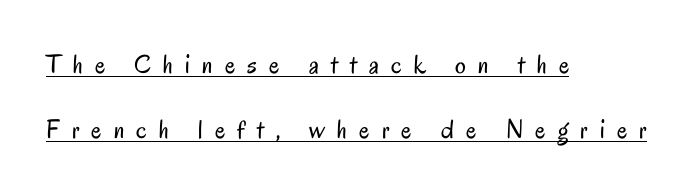
{"italic": "no", "bold": "no", "underline": "yes", "align": "left", "line_spacing": "loose", "line_spacing_ratio": 2.4, "letter_spacing": "wide", "letter_spacing_em": 0.45, "glyph_px": 27}
